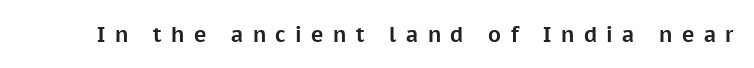
The image shows 21 px bold type, upright; set unusually wide letter spacing (+0.45 em), not underlined.
